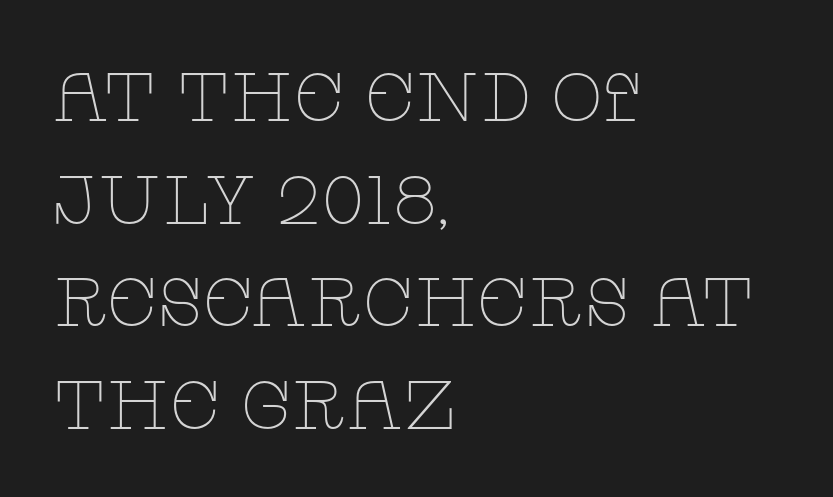
{"serif": "yes", "italic": "no", "bold": "no", "weight": "thin", "width": "wide", "stroke_contrast": "low", "x_height": "large", "monospaced": "no", "underline": "no", "align": "left", "line_spacing": "normal", "line_spacing_ratio": 1.51, "letter_spacing": "normal", "letter_spacing_em": 0.0, "glyph_px": 68}
